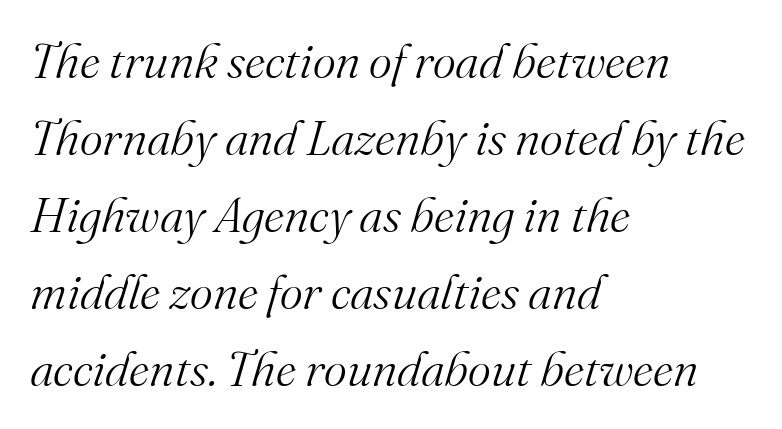
The image shows 49 px light serif type, italic (leaning right); set left-aligned, normal line spacing (1.57x), normal letter spacing, not underlined; medium stroke contrast and a small x-height.
